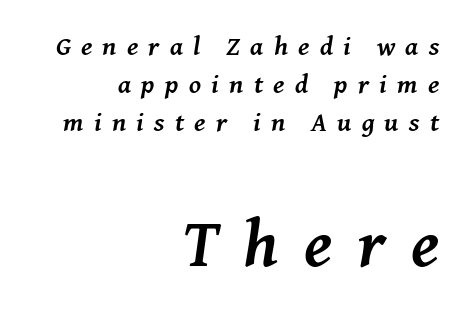
The image shows 67 px semibold serif type, italic (leaning right); set right-aligned, normal line spacing (1.4x), unusually wide letter spacing (+0.38 em), not underlined; the second (bottom) block is 2.48x larger; medium stroke contrast and a medium x-height.
